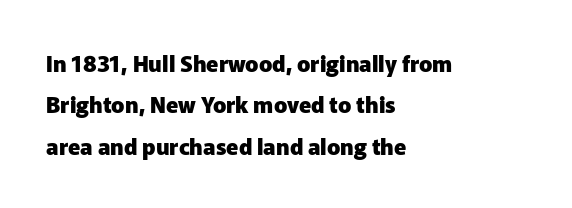
Q: Is the text bold? A: Yes.
Q: Is the text italic (slanted)? A: No, it is upright.
Q: Is the text underlined? A: No.
Q: How is the paragraph aligned? A: Left-aligned.
Q: Is the spacing between letters normal or unusually wide? A: Normal.
